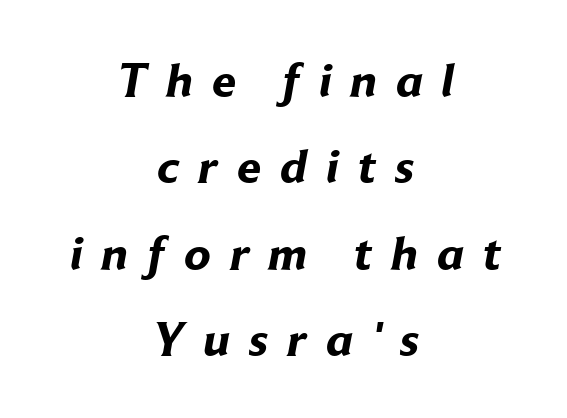
Each line is balanced around a shared central axis. The space directly below the letters is spotless. Emphasis by weight is at full strength: bold. The face used here is proportionally spaced, like ordinary book or web type. Classification — sans serif.
